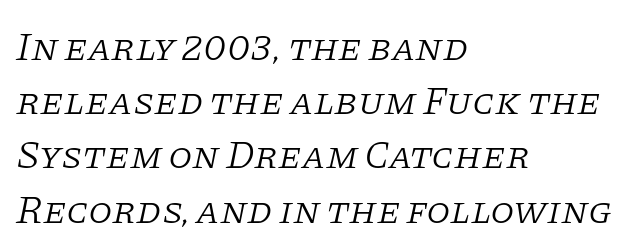
Varying glyph widths throughout — classic text-font behaviour. Characters follow at the spacing the type designer built in. Type without underlining. The line-height multiplier appears to be the usual default.
